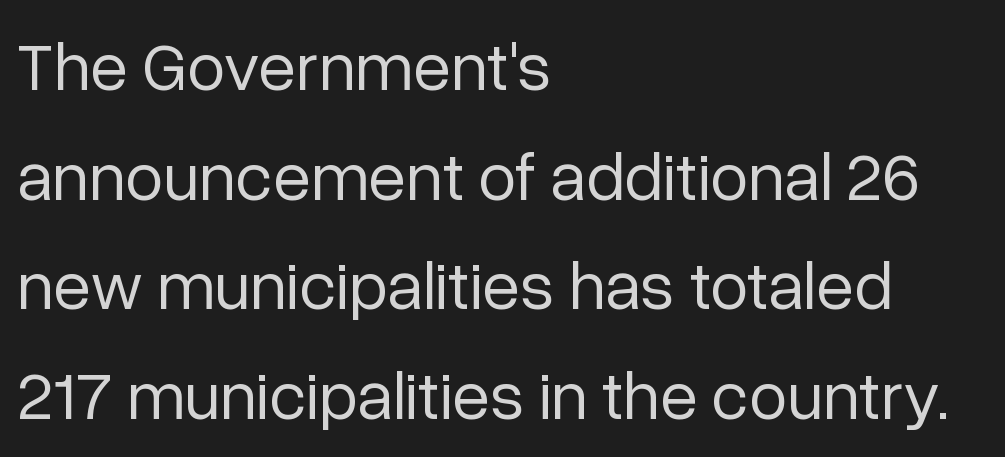
Rows of type keep a routine distance in the vertical direction. You could not count columns in this text — the font is proportionally spaced. This is the regular roman posture of the typeface. Is the stroke heavy? The answer is a plain regular-or-lighter.
